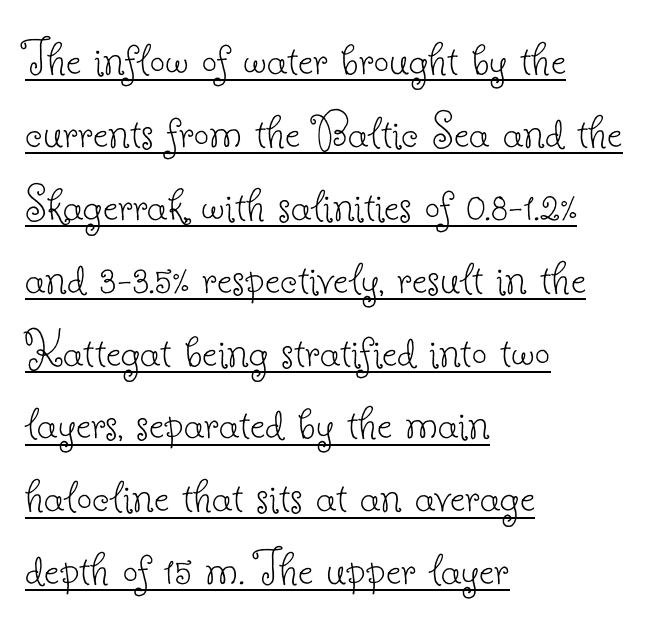
The image shows 54 px thin serif type, upright; set left-aligned, normal line spacing (1.35x), normal letter spacing, underlined; low stroke contrast and a small x-height.
